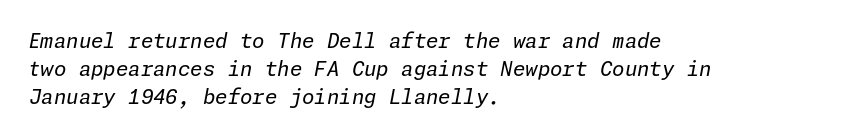
The rendering keeps characters at their native spacing. Summary of weight: not heavy and not bold. These lines are set flush left with a ragged right edge. Compared with ordinary roman type, these characters are visibly tilted. Vertical spacing — default.
